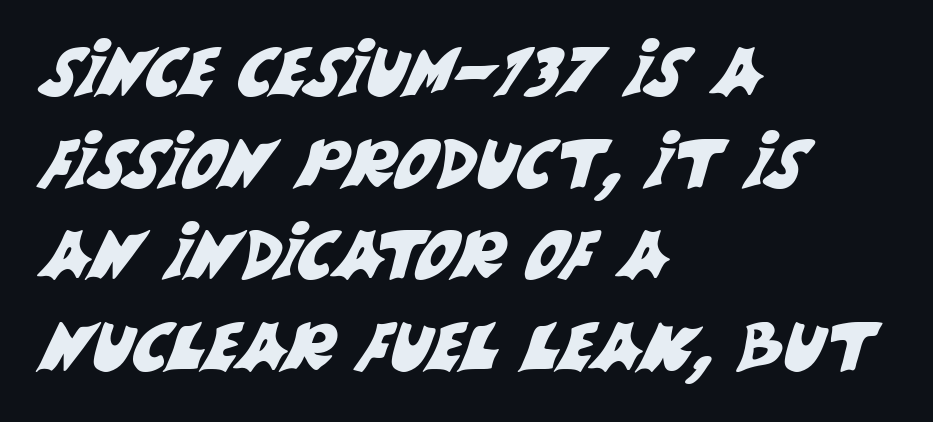
{"serif": "no", "width": "normal", "stroke_contrast": "medium", "x_height": "large", "monospaced": "no", "underline": "no", "align": "left", "line_spacing": "normal", "line_spacing_ratio": 1.39, "letter_spacing": "normal", "letter_spacing_em": 0.0, "glyph_px": 66}
